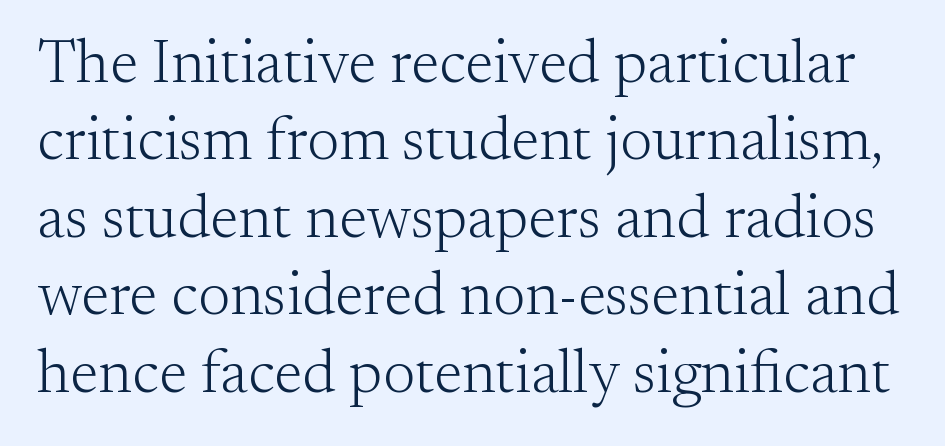
Q: Is the text bold? A: No.
Q: Is the text italic (slanted)? A: No, it is upright.
Q: Is the typeface a serif or a sans-serif typeface? A: Serif.
Q: Is the text underlined? A: No.
Q: Is the spacing between letters normal or unusually wide? A: Normal.
Q: Is the spacing between lines tight, normal or loose? A: Normal.
Q: Width (condensed, normal, or wide)? A: Normal.
Q: Stroke contrast? A: Medium.
Q: x-height? A: Small.
Q: Monospaced? A: No.
